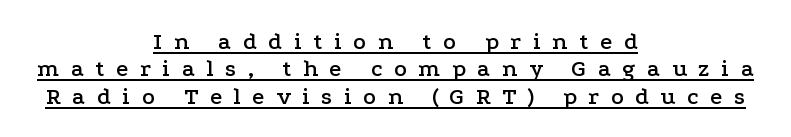
Q: Is the text italic (slanted)? A: No, it is upright.
Q: Is the text underlined? A: Yes.
Q: How is the paragraph aligned? A: Centered.
Q: Is the spacing between letters normal or unusually wide? A: Unusually wide.
Q: Is the spacing between lines tight, normal or loose? A: Tight.
